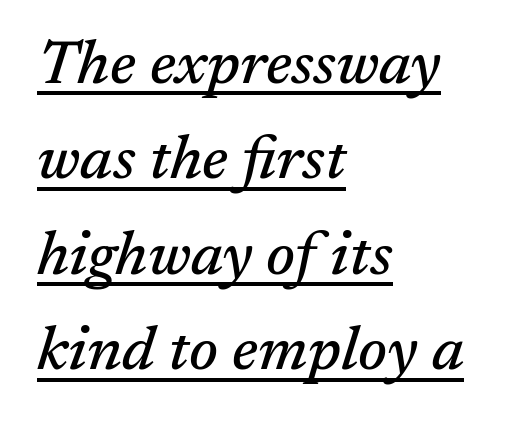
{"serif": "yes", "italic": "yes", "lean": "right", "slant_degrees": 17, "width": "normal", "stroke_contrast": "medium", "x_height": "medium", "monospaced": "no", "underline": "yes", "align": "left", "line_spacing": "normal", "line_spacing_ratio": 1.54, "letter_spacing": "normal", "letter_spacing_em": 0.0, "glyph_px": 62}
